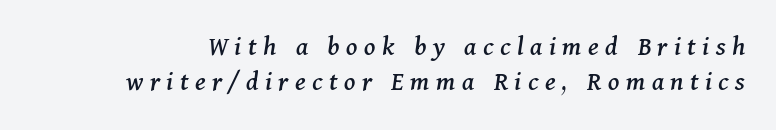
The image shows 28 px serif type, italic (leaning right); set normal line spacing (1.25x), unusually wide letter spacing (+0.23 em), not underlined; medium stroke contrast and a medium x-height.
